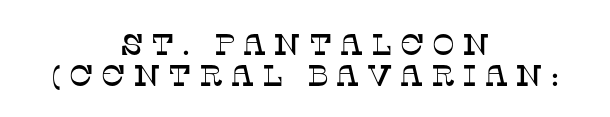
The image shows 30 px serif type, upright; set centered, tight line spacing (1.03x), unusually wide letter spacing (+0.25 em), not underlined; low stroke contrast and a large x-height.
